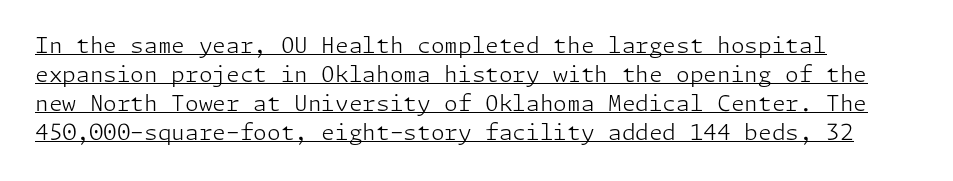
Q: Is the text bold? A: No.
Q: Is the text italic (slanted)? A: No, it is upright.
Q: Is the text underlined? A: Yes.
Q: How is the paragraph aligned? A: Left-aligned.
Q: Is the spacing between letters normal or unusually wide? A: Normal.
Q: Is the spacing between lines tight, normal or loose? A: Normal.
